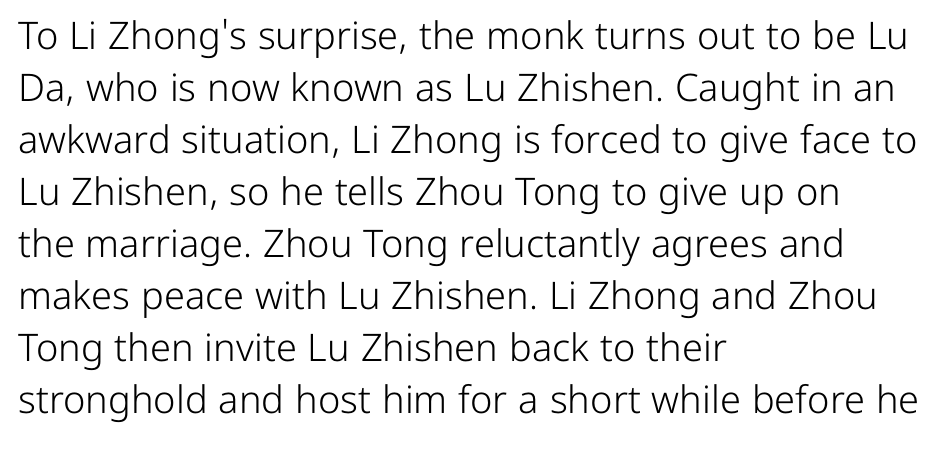
Examine the stroke ends and you'll find no serifs. Short note: letters normally spaced. Looks like regular typesetting: each glyph gets only the width it needs. Is the stroke heavy? The answer is a plain regular-or-lighter. Casual observation: everything's shoved over to the left.
